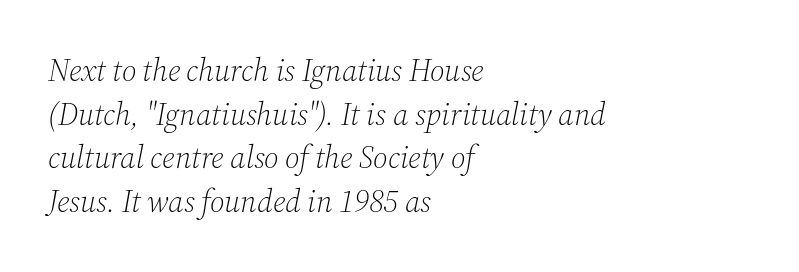
Check under the words: just untouched page. Students, observe: this is what conventionally led text looks like. Posture: slanted. Horizontal alignment here is leftward, the default for most running prose. Proportional: the letters do not fall into vertical columns. This sample uses a serif face.
